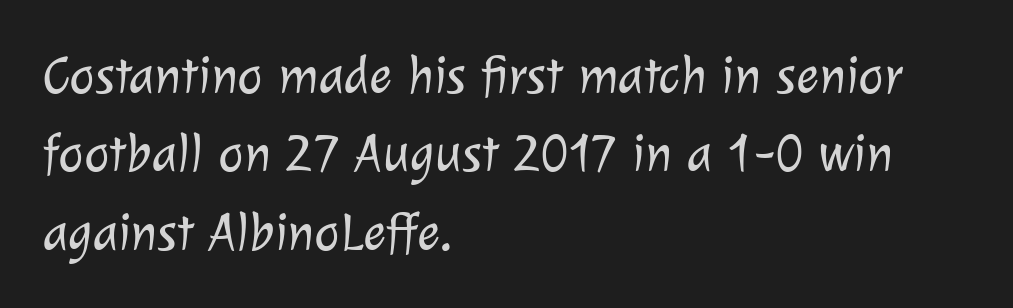
The image shows 54 px light sans-serif type; set left-aligned, normal line spacing (1.45x), normal letter spacing, not underlined; low stroke contrast and a medium x-height.
